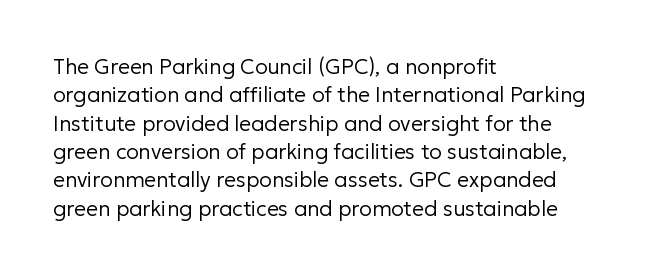
Evenly set lines give the paragraph a standard silhouette. Students, note that the glyphs here touch the page at normal intervals. In terms of posture, this sample is upright. Typeset ragged right — the left edge is the straight one.
